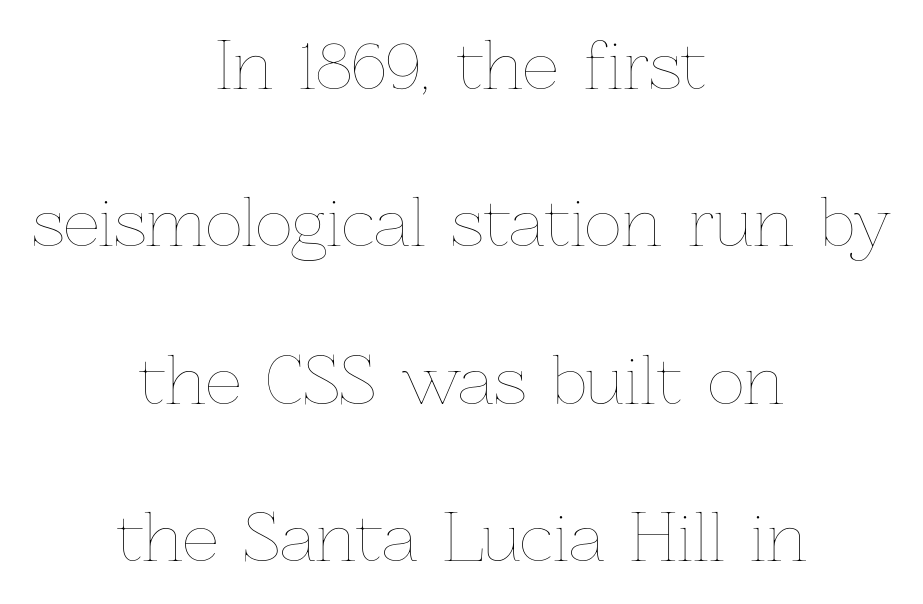
The lines are spread far apart with generous leading. The face used here is proportionally spaced, like ordinary book or web type. Tracking value appears to be zero — textbook default spacing. The zone under the glyphs is completely vacant. No chunkiness to these letters — they're not bold.
